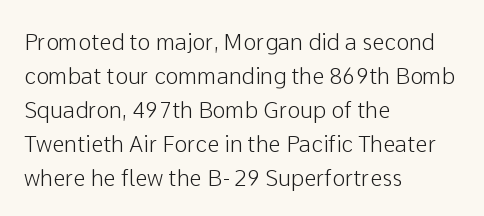
Inter-character spacing is left at the font's built-in metrics. A bare baseline throughout the passage. The typography opts for an upright posture over an oblique one. Casual observation: everything's shoved over to the left.
